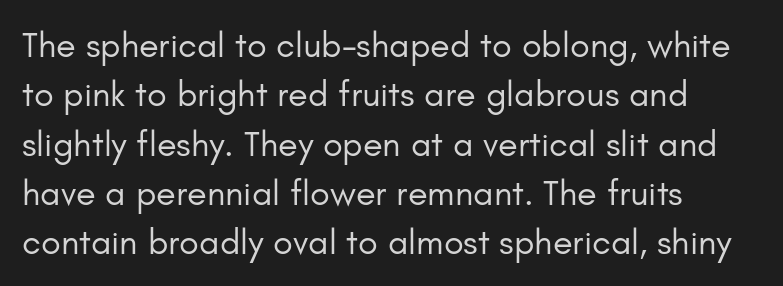
{"serif": "no", "italic": "no", "bold": "no", "weight": "regular", "width": "normal", "stroke_contrast": "low", "x_height": "small", "monospaced": "no", "underline": "no", "align": "left", "line_spacing": "normal", "line_spacing_ratio": 1.37, "letter_spacing": "normal", "letter_spacing_em": 0.0, "glyph_px": 36}
